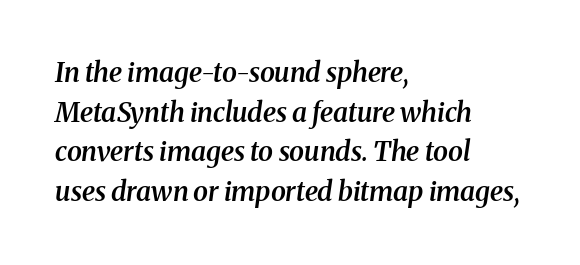
How heavy is the stroke? Medium-heavy — a semibold, shy of bold. Inter-character spacing is left at the font's built-in metrics. Visually the block forms a straight wall on the left and a jagged coastline on the right. Lines of text with bare space underneath.
